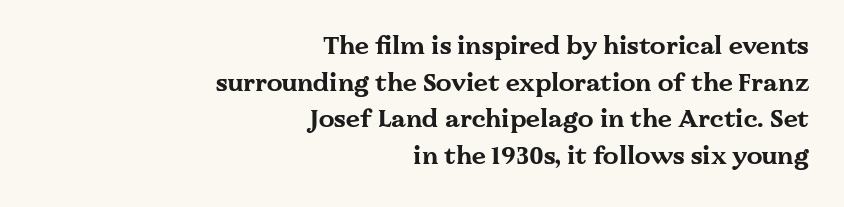
{"italic": "no", "bold": "yes", "underline": "no", "align": "right", "line_spacing": "normal", "line_spacing_ratio": 1.47, "letter_spacing": "normal", "letter_spacing_em": 0.0, "glyph_px": 25}
